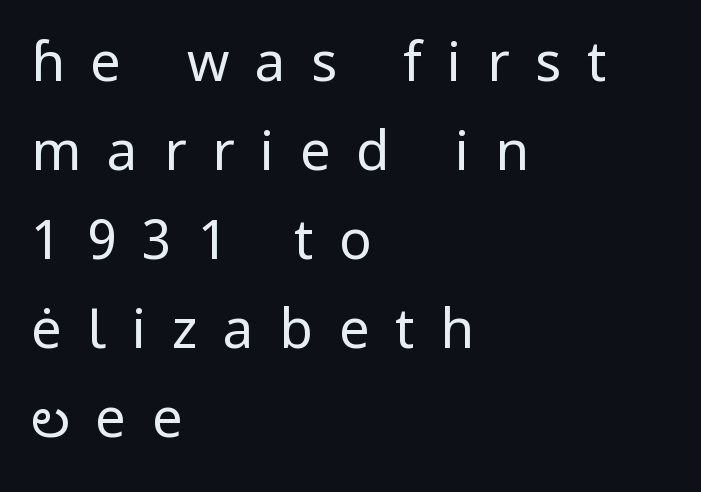
Q: Is the text bold? A: No.
Q: Is the text italic (slanted)? A: No, it is upright.
Q: Is the typeface a serif or a sans-serif typeface? A: Sans-serif.
Q: Is the text underlined? A: No.
Q: How is the paragraph aligned? A: Left-aligned.
Q: Is the spacing between letters normal or unusually wide? A: Unusually wide.
Q: Is the spacing between lines tight, normal or loose? A: Normal.
Q: Width (condensed, normal, or wide)? A: Normal.
Q: Stroke contrast? A: Low.
Q: x-height? A: Medium.
Q: Monospaced? A: No.
